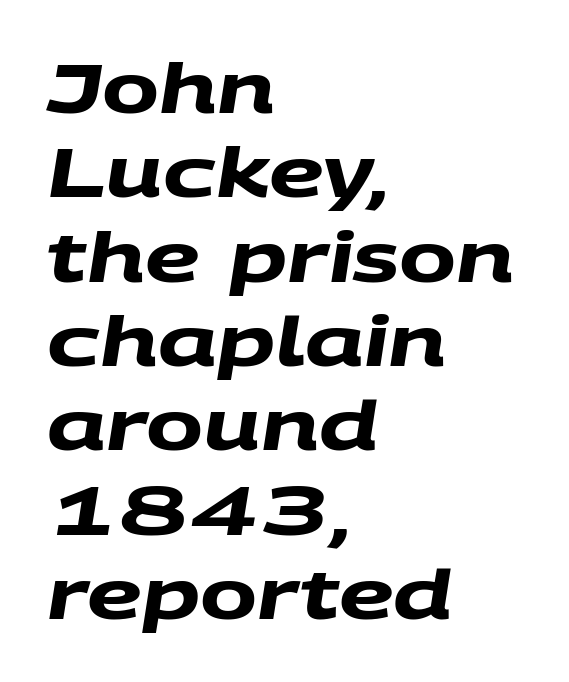
Serif or sans? Sans — the stroke terminals are bare. Leftover space on each line is placed entirely after the last word. The face used here has the dense, thick strokes of a bold. Lines of text with bare space underneath. Think of a printed novel: that variable character pitch is what you see here.
